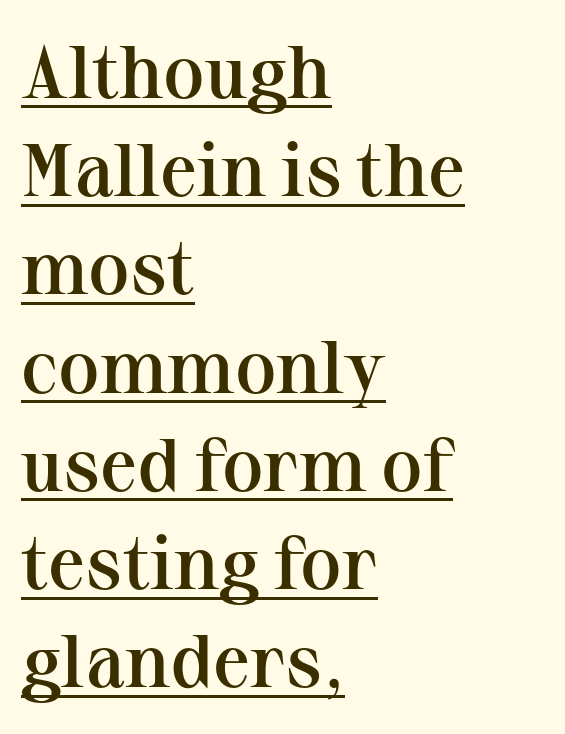
Q: Is the text bold? A: Semi-bold.
Q: Is the text italic (slanted)? A: No, it is upright.
Q: Is the typeface a serif or a sans-serif typeface? A: Serif.
Q: Is the text underlined? A: Yes.
Q: How is the paragraph aligned? A: Left-aligned.
Q: Is the spacing between letters normal or unusually wide? A: Normal.
Q: Is the spacing between lines tight, normal or loose? A: Normal.
Q: Width (condensed, normal, or wide)? A: Normal.
Q: Stroke contrast? A: Medium.
Q: x-height? A: Medium.
Q: Monospaced? A: No.
